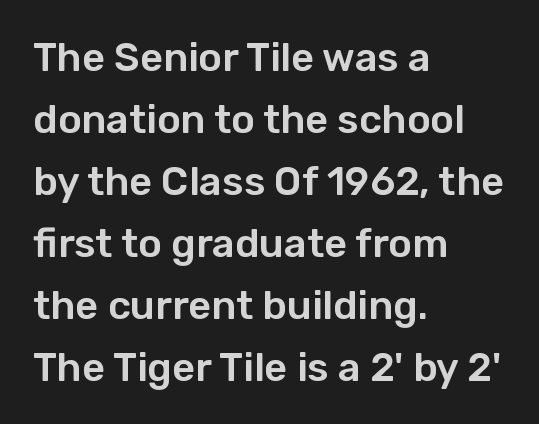
{"serif": "no", "italic": "no", "width": "normal", "stroke_contrast": "low", "x_height": "medium", "monospaced": "no", "underline": "no", "align": "left", "line_spacing": "normal", "line_spacing_ratio": 1.55, "letter_spacing": "normal", "letter_spacing_em": 0.0, "glyph_px": 40}
